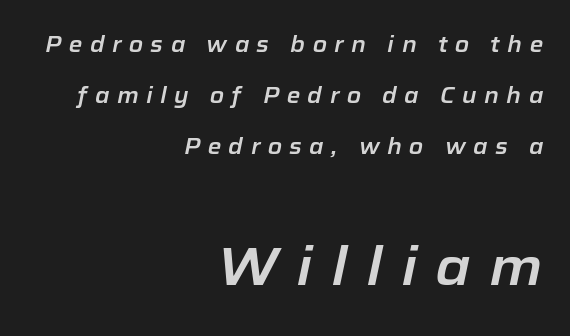
The image shows 54 px text type, italic (leaning right); set right-aligned, loose line spacing (2.31x), unusually wide letter spacing (+0.34 em), not underlined; the second (bottom) block is 2.45x larger; low stroke contrast and a medium x-height.
